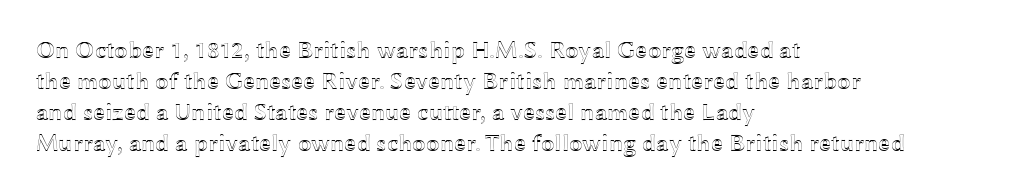
Q: Is the text italic (slanted)? A: No, it is upright.
Q: Is the text underlined? A: No.
Q: How is the paragraph aligned? A: Left-aligned.
Q: Is the spacing between letters normal or unusually wide? A: Normal.
Q: Is the spacing between lines tight, normal or loose? A: Normal.
